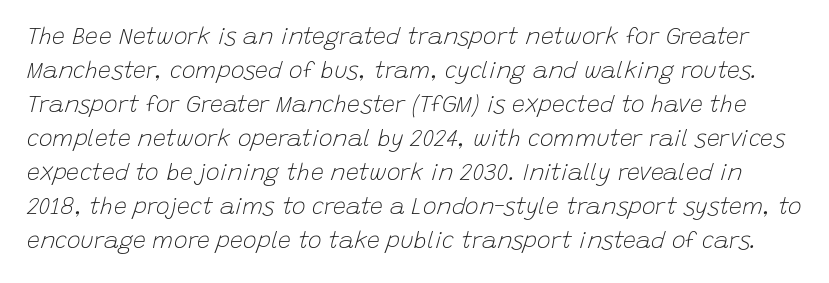
{"italic": "yes", "lean": "right", "slant_degrees": 15, "bold": "no", "underline": "no", "line_spacing": "normal", "line_spacing_ratio": 1.48, "letter_spacing": "normal", "letter_spacing_em": 0.0, "glyph_px": 23}
